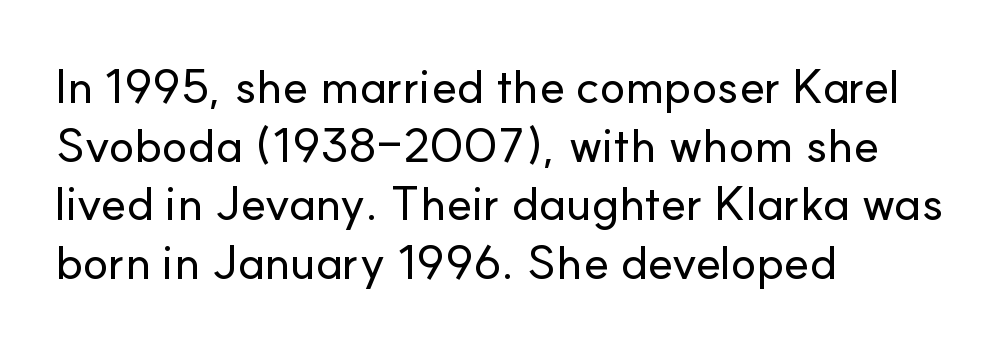
The image shows 48 px sans-serif type, upright; set left-aligned, line spacing 1.22x, normal letter spacing, not underlined; low stroke contrast and a small x-height.
